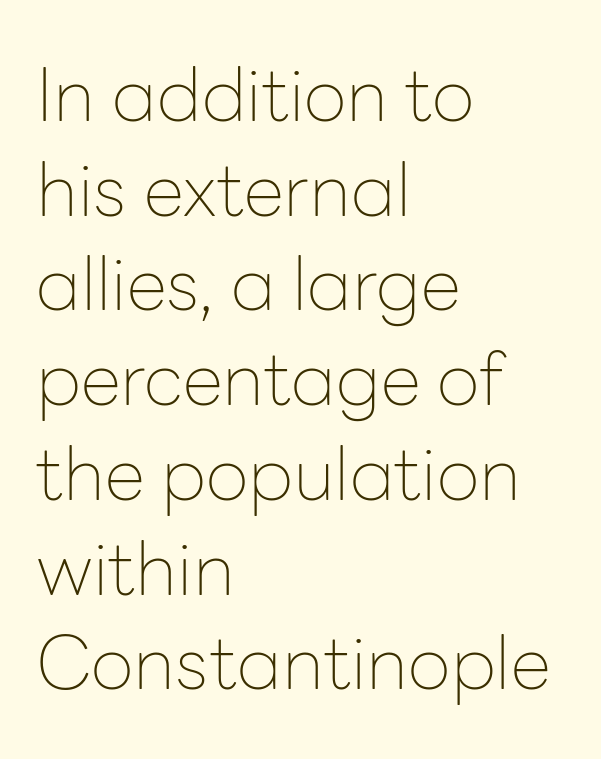
The image shows 74 px thin sans-serif type, upright; set left-aligned, normal line spacing (1.28x), normal letter spacing, not underlined; low stroke contrast and a medium x-height.
